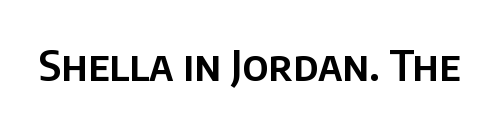
Q: Is the text italic (slanted)? A: No, it is upright.
Q: Is the typeface a serif or a sans-serif typeface? A: Sans-serif.
Q: Is the text underlined? A: No.
Q: Is the spacing between letters normal or unusually wide? A: Normal.
Q: Width (condensed, normal, or wide)? A: Normal.
Q: Stroke contrast? A: Low.
Q: x-height? A: Large.
Q: Monospaced? A: No.
